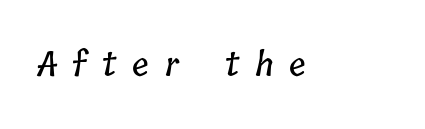
The image shows 33 px condensed type; set unusually wide letter spacing (+0.48 em), not underlined; low stroke contrast and a medium x-height.
